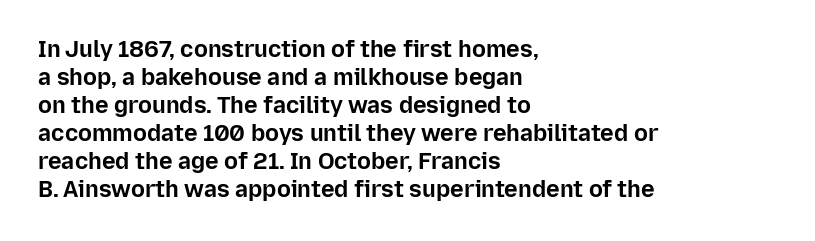
{"italic": "no", "bold": "yes", "underline": "no", "align": "left", "line_spacing_ratio": 1.22, "letter_spacing": "normal", "letter_spacing_em": 0.0, "glyph_px": 23}
